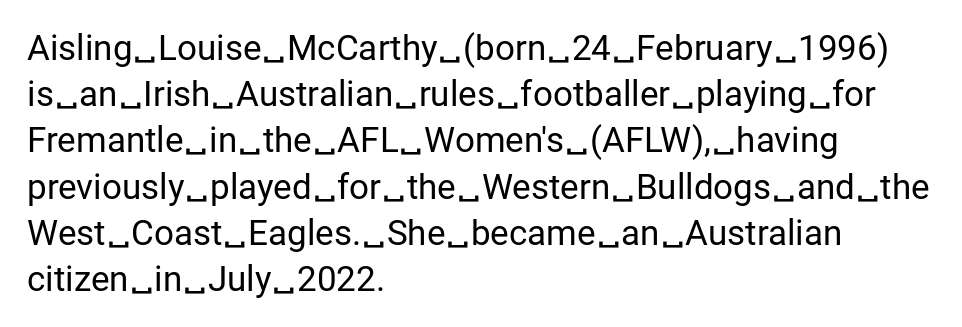
Q: Is the text bold? A: No.
Q: Is the text italic (slanted)? A: No, it is upright.
Q: Is the typeface a serif or a sans-serif typeface? A: Sans-serif.
Q: Is the text underlined? A: No.
Q: How is the paragraph aligned? A: Left-aligned.
Q: Is the spacing between letters normal or unusually wide? A: Normal.
Q: Is the spacing between lines tight, normal or loose? A: Normal.
Q: Width (condensed, normal, or wide)? A: Normal.
Q: Stroke contrast? A: Low.
Q: x-height? A: Medium.
Q: Monospaced? A: No.
